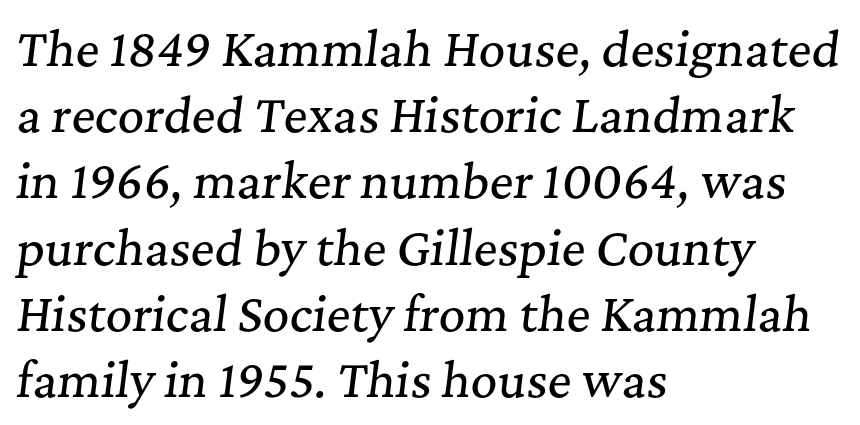
The image shows 46 px serif type, italic (leaning right); set left-aligned, normal line spacing (1.44x), normal letter spacing, not underlined; medium stroke contrast and a medium x-height.
